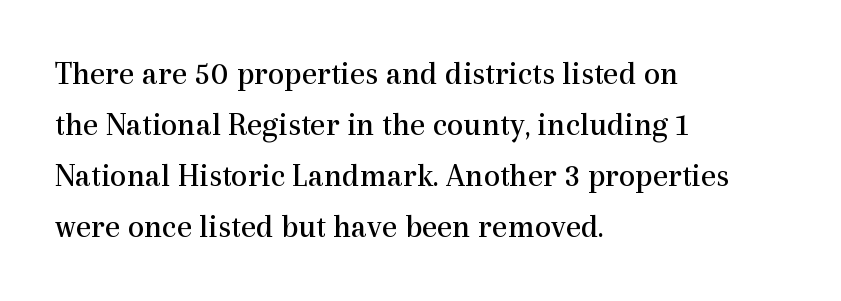
{"serif": "yes", "italic": "no", "bold": "no", "weight": "regular", "width": "normal", "x_height": "medium", "monospaced": "no", "underline": "no", "align": "left", "line_spacing": "normal", "line_spacing_ratio": 1.55, "letter_spacing": "normal", "letter_spacing_em": 0.0, "glyph_px": 33}
